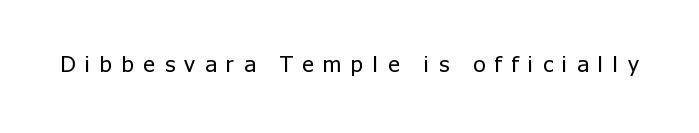
Q: Is the text bold? A: No.
Q: Is the text italic (slanted)? A: No, it is upright.
Q: Is the text underlined? A: No.
Q: Is the spacing between letters normal or unusually wide? A: Unusually wide.
